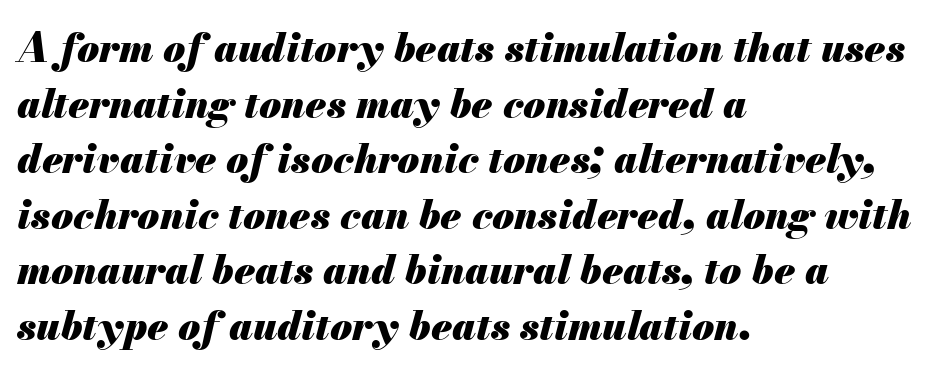
Q: Is the text bold? A: Yes.
Q: Is the text italic (slanted)? A: Yes, it leans right by about 13 degrees.
Q: Is the text underlined? A: No.
Q: How is the paragraph aligned? A: Left-aligned.
Q: Is the spacing between letters normal or unusually wide? A: Normal.
Q: Is the spacing between lines tight, normal or loose? A: Normal.
Q: Width (condensed, normal, or wide)? A: Normal.
Q: Stroke contrast? A: Medium.
Q: x-height? A: Small.
Q: Monospaced? A: No.
